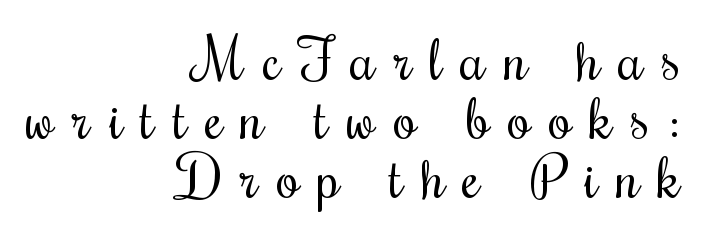
The image shows 58 px regular-weight, condensed type; set right-aligned, tight line spacing (1.02x), unusually wide letter spacing (+0.32 em), not underlined; medium stroke contrast and a small x-height.
